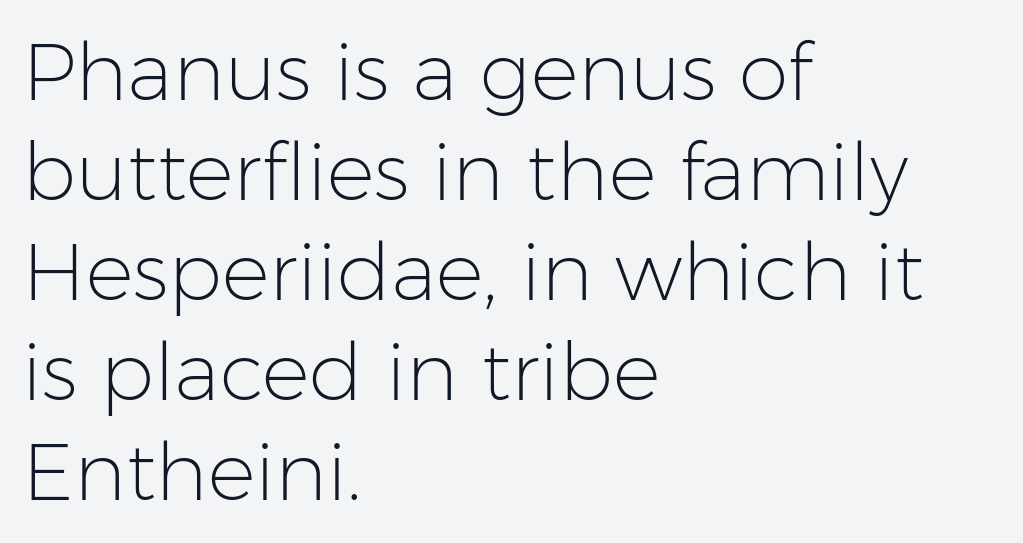
A normal amount of white space separates one row of letters from the next. These lines are rendered in a variable-pitch font. Typeset ragged right — the left edge is the straight one. Do the letters lean? They stand straight. The gaps between neighbouring characters are ordinary and unremarkable.
